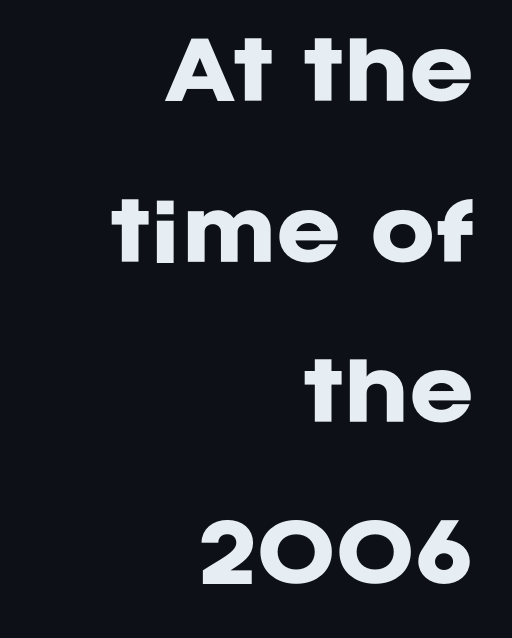
{"serif": "no", "italic": "no", "bold": "yes", "weight": "heavy", "width": "normal", "stroke_contrast": "low", "x_height": "large", "monospaced": "no", "underline": "no", "align": "right", "line_spacing": "loose", "line_spacing_ratio": 2.06, "letter_spacing": "normal", "letter_spacing_em": 0.0, "glyph_px": 78}
